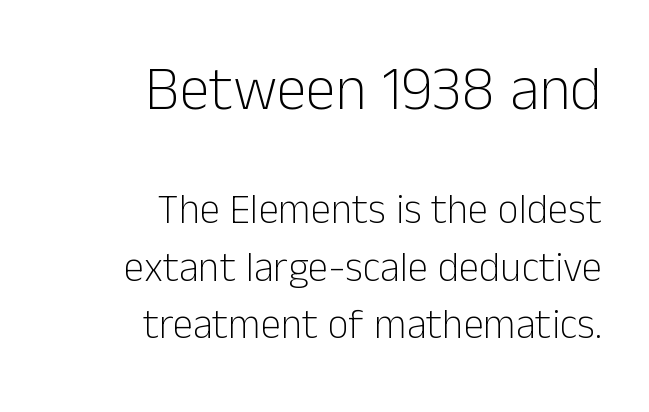
The image shows 61 px light sans-serif type, upright; set right-aligned, normal line spacing (1.4x), normal letter spacing, not underlined; the first (top) block is 1.49x larger; low stroke contrast and a medium x-height.
